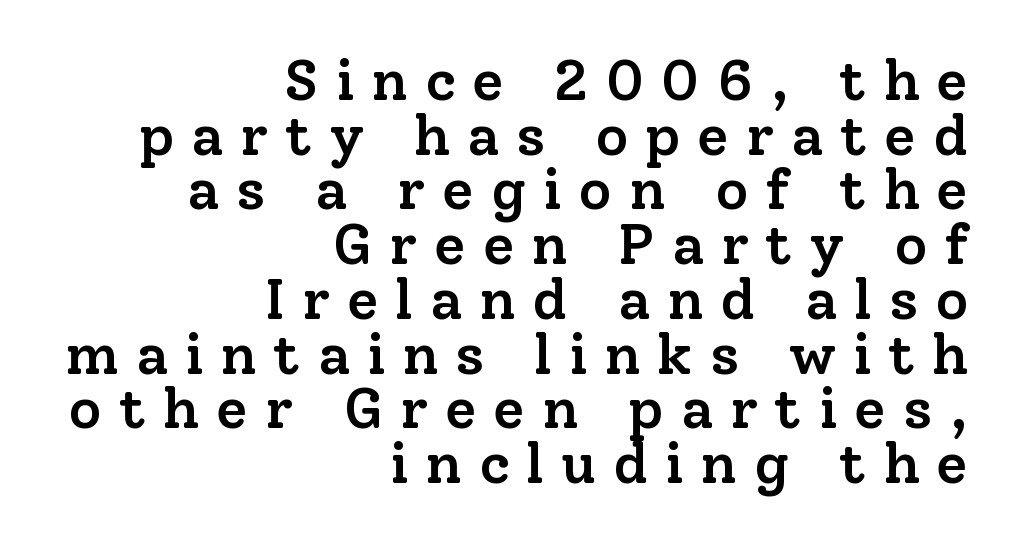
Q: Is the text bold? A: Semi-bold.
Q: Is the text italic (slanted)? A: No, it is upright.
Q: Is the typeface a serif or a sans-serif typeface? A: Serif.
Q: Is the text underlined? A: No.
Q: How is the paragraph aligned? A: Right-aligned.
Q: Is the spacing between letters normal or unusually wide? A: Unusually wide.
Q: Is the spacing between lines tight, normal or loose? A: Tight.
Q: Width (condensed, normal, or wide)? A: Normal.
Q: Stroke contrast? A: Low.
Q: x-height? A: Medium.
Q: Monospaced? A: No.
